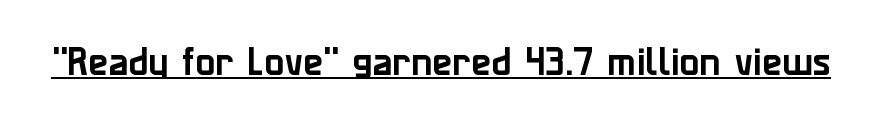
Q: Is the text italic (slanted)? A: No, it is upright.
Q: Is the typeface a serif or a sans-serif typeface? A: Sans-serif.
Q: Is the text underlined? A: Yes.
Q: Is the spacing between letters normal or unusually wide? A: Normal.
Q: Width (condensed, normal, or wide)? A: Normal.
Q: Stroke contrast? A: Low.
Q: x-height? A: Medium.
Q: Monospaced? A: No.
